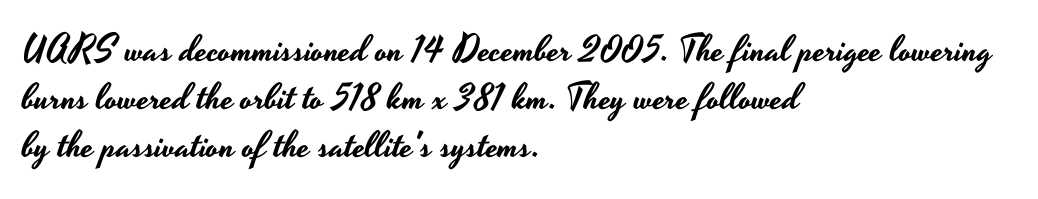
The foot of each line stays bare and open. Horizontal alignment here is leftward, the default for most running prose. Spacing verdict: proportional, widths tailored to each character.
